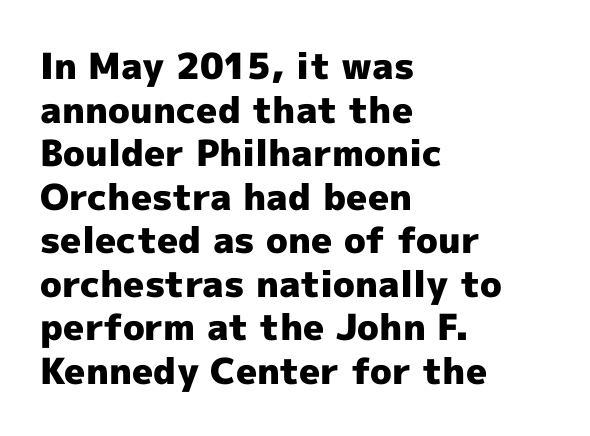
The image shows 36 px heavy sans-serif type, upright; set left-aligned, line spacing 1.21x, normal letter spacing, not underlined; a medium x-height.
